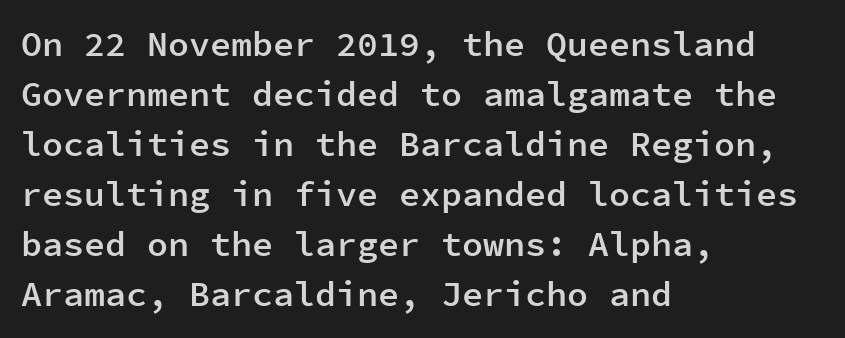
The image shows 35 px semibold sans-serif type, upright, monospaced; set left-aligned, normal line spacing (1.43x), normal letter spacing, not underlined; low stroke contrast and a medium x-height.
